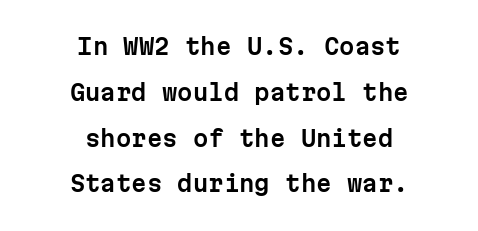
The image shows 22 px text type, upright; set centered, loose line spacing (2.08x), normal letter spacing, not underlined.
